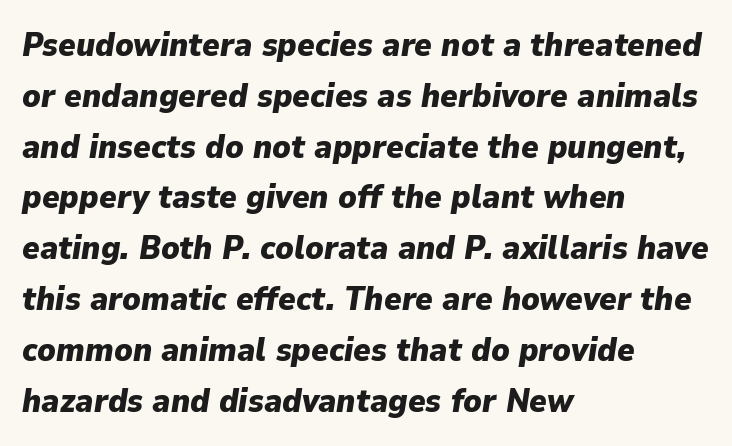
The passage shown is typed in a proportional face where columns would drift. How would I describe the line gaps? Plain and ordinary. The passage shown has conventional tracking throughout. The foot of each line stays bare and open.
